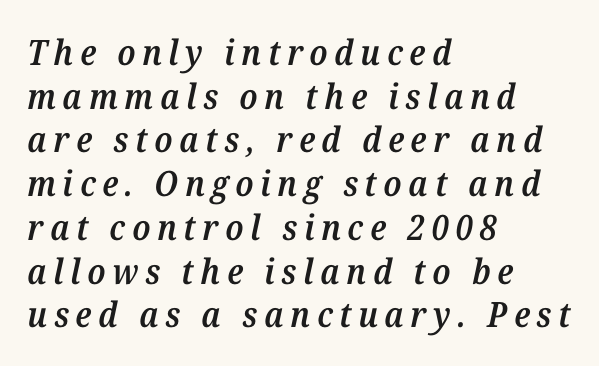
Classification — serif. Caption: multi-line text, flush left, ragged right. The string is rendered with underlining switched off. Interline gaps are of average width in this sample. Designer's note — italics engaged.
